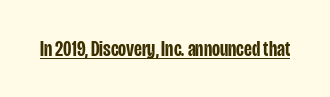
Typesetter's note: demi weight, one step under bold. This sample uses plain, unmodified letter spacing. Honestly, the underline is the first thing you notice here. A typesetter would mark this as roman, not italic.
